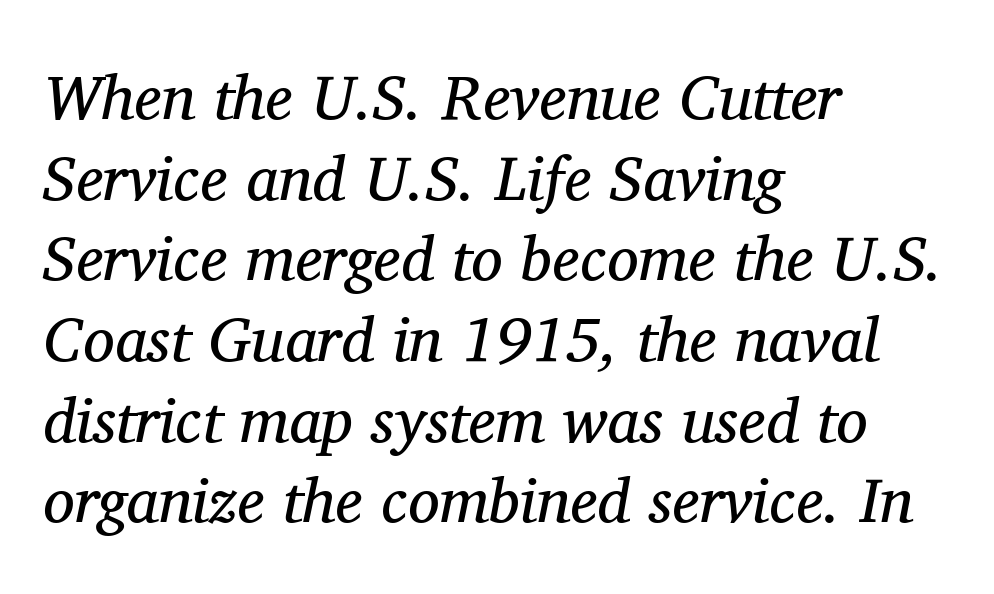
The image shows 63 px regular-weight serif type, italic (leaning right); set left-aligned, normal line spacing (1.28x), normal letter spacing, not underlined; medium stroke contrast and a medium x-height.
